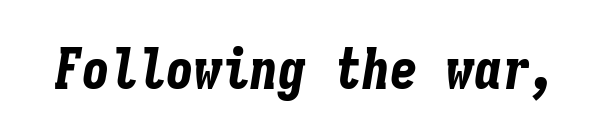
The image shows 56 px bold, condensed type, italic (leaning right), monospaced; set normal letter spacing, not underlined; low stroke contrast and a medium x-height.
